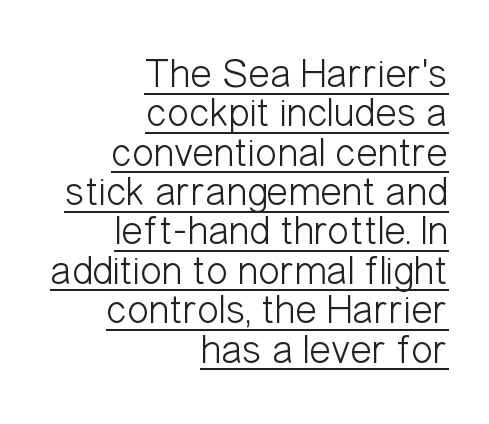
The image shows 41 px light, condensed sans-serif type, upright; set right-aligned, tight line spacing (0.96x), normal letter spacing, underlined; low stroke contrast and a medium x-height.
